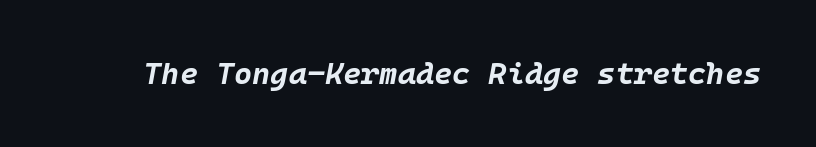
Rule under the text: the space is simply empty. Would a proofreader flag this as italicized? Yes. Pretty heavy lettering here — definitely bold. You could count columns in this text — the font is strictly monospaced. Characters follow at the spacing the type designer built in.
